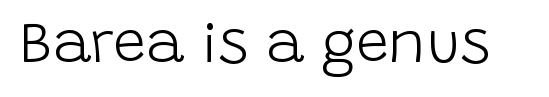
{"serif": "no", "italic": "no", "bold": "no", "weight": "light", "width": "normal", "stroke_contrast": "low", "x_height": "large", "monospaced": "no", "underline": "no", "letter_spacing": "normal", "letter_spacing_em": 0.0, "glyph_px": 58}
